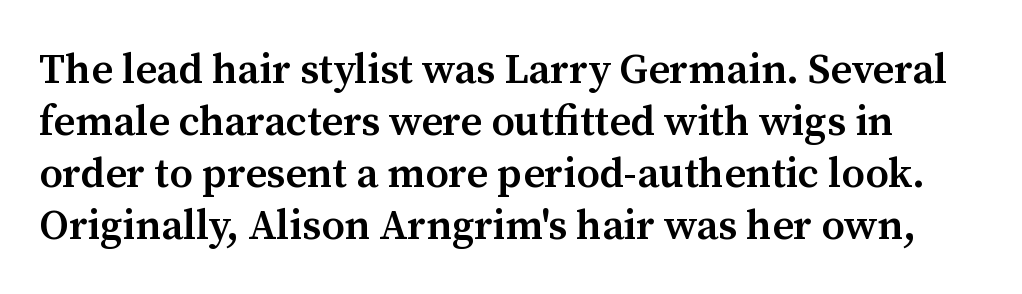
The image shows 42 px semibold serif type, upright; set line spacing 1.24x, normal letter spacing, not underlined; medium stroke contrast and a medium x-height.
